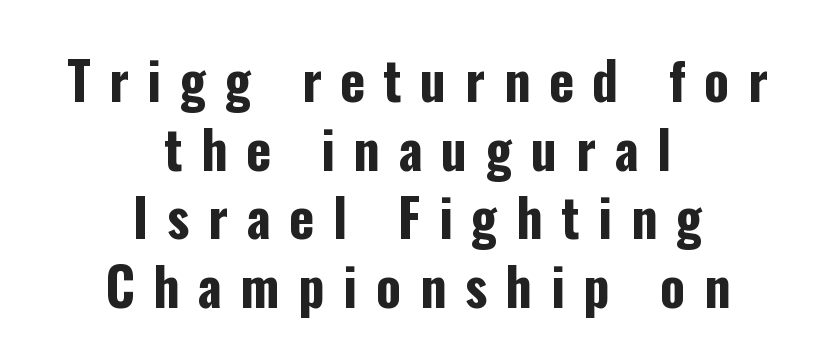
Q: Is the text bold? A: Yes.
Q: Is the text italic (slanted)? A: No, it is upright.
Q: Is the typeface a serif or a sans-serif typeface? A: Sans-serif.
Q: Is the text underlined? A: No.
Q: How is the paragraph aligned? A: Centered.
Q: Is the spacing between letters normal or unusually wide? A: Unusually wide.
Q: Is the spacing between lines tight, normal or loose? A: Normal.
Q: Width (condensed, normal, or wide)? A: Condensed.
Q: Stroke contrast? A: Low.
Q: x-height? A: Medium.
Q: Monospaced? A: No.
